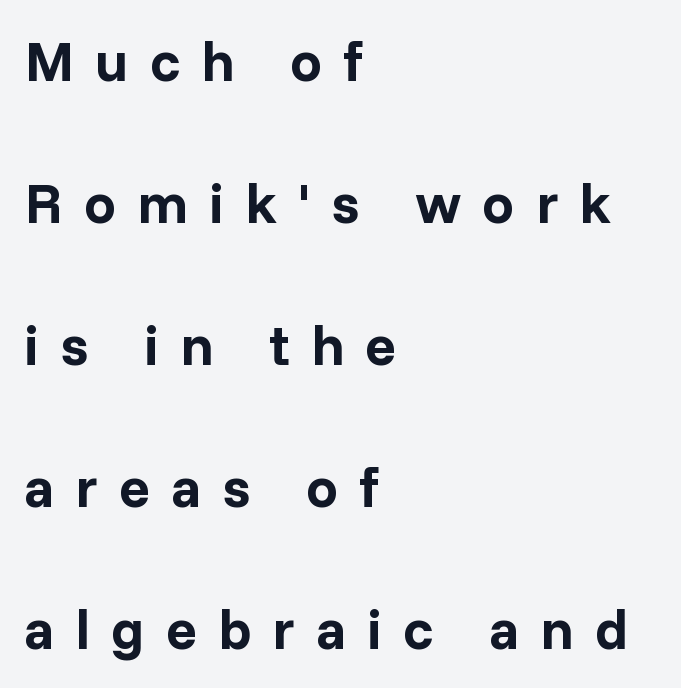
The image shows 57 px bold sans-serif type, upright; set left-aligned, loose line spacing (2.49x), unusually wide letter spacing (+0.37 em), not underlined; low stroke contrast and a medium x-height.
